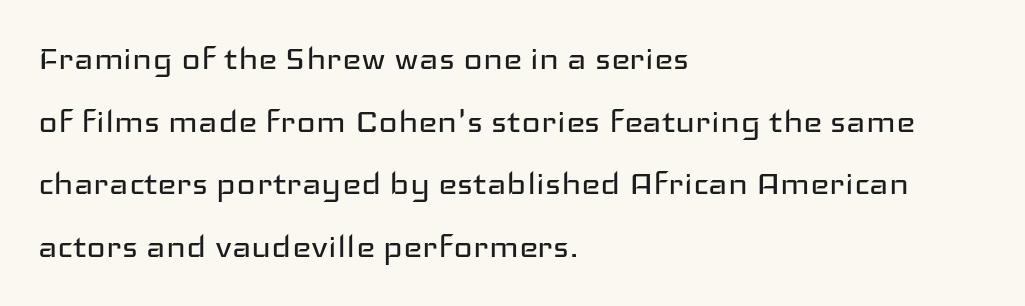
{"serif": "no", "italic": "no", "bold": "no", "weight": "regular", "width": "wide", "stroke_contrast": "low", "x_height": "medium", "monospaced": "no", "underline": "no", "align": "left", "line_spacing": "normal", "line_spacing_ratio": 1.53, "letter_spacing": "normal", "letter_spacing_em": 0.0, "glyph_px": 41}
